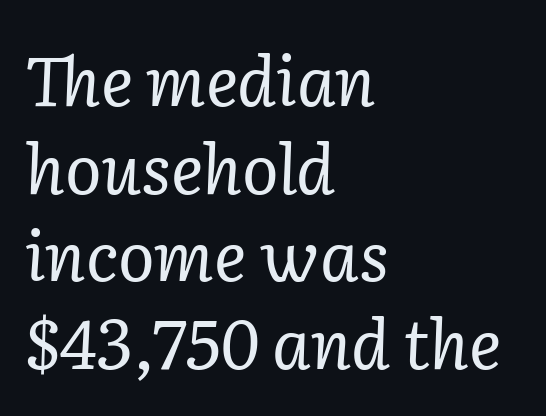
Q: Is the text bold? A: No.
Q: Is the text italic (slanted)? A: Yes, it leans right by about 2 degrees.
Q: Is the typeface a serif or a sans-serif typeface? A: Serif.
Q: Is the text underlined? A: No.
Q: How is the paragraph aligned? A: Left-aligned.
Q: Is the spacing between letters normal or unusually wide? A: Normal.
Q: Is the spacing between lines tight, normal or loose? A: Normal.
Q: Width (condensed, normal, or wide)? A: Normal.
Q: Stroke contrast? A: Low.
Q: x-height? A: Medium.
Q: Monospaced? A: No.
